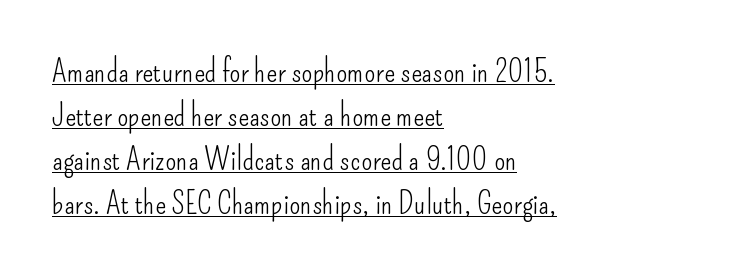
Q: Is the text bold? A: No.
Q: Is the text italic (slanted)? A: No, it is upright.
Q: Is the typeface a serif or a sans-serif typeface? A: Sans-serif.
Q: Is the text underlined? A: Yes.
Q: How is the paragraph aligned? A: Left-aligned.
Q: Is the spacing between letters normal or unusually wide? A: Normal.
Q: Is the spacing between lines tight, normal or loose? A: Normal.
Q: Width (condensed, normal, or wide)? A: Condensed.
Q: Stroke contrast? A: Low.
Q: x-height? A: Small.
Q: Monospaced? A: No.
